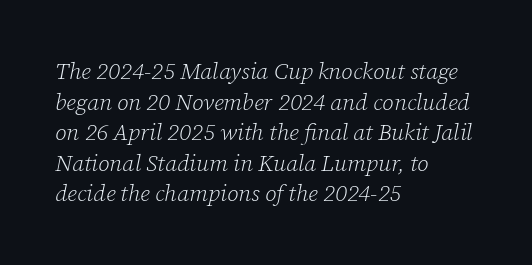
{"italic": "yes", "lean": "right", "slant_degrees": 12, "bold": "no", "underline": "no", "align": "left", "line_spacing": "normal", "line_spacing_ratio": 1.33, "letter_spacing": "normal", "letter_spacing_em": 0.0, "glyph_px": 23}
